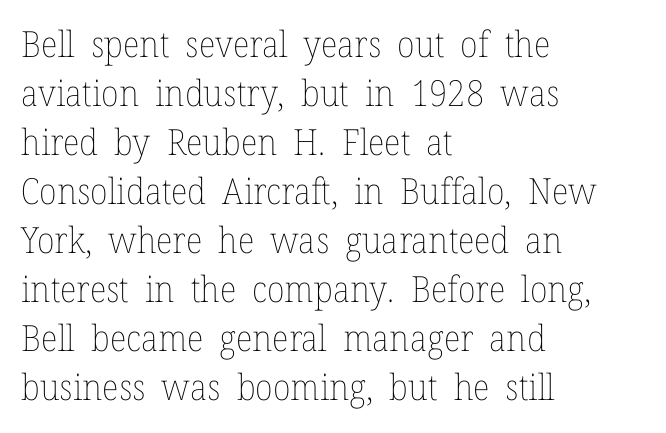
Q: Is the text bold? A: No.
Q: Is the text italic (slanted)? A: No, it is upright.
Q: Is the text underlined? A: No.
Q: How is the paragraph aligned? A: Left-aligned.
Q: Is the spacing between letters normal or unusually wide? A: Normal.
Q: Is the spacing between lines tight, normal or loose? A: Normal.
Q: Width (condensed, normal, or wide)? A: Normal.
Q: Stroke contrast? A: Low.
Q: x-height? A: Medium.
Q: Monospaced? A: No.
